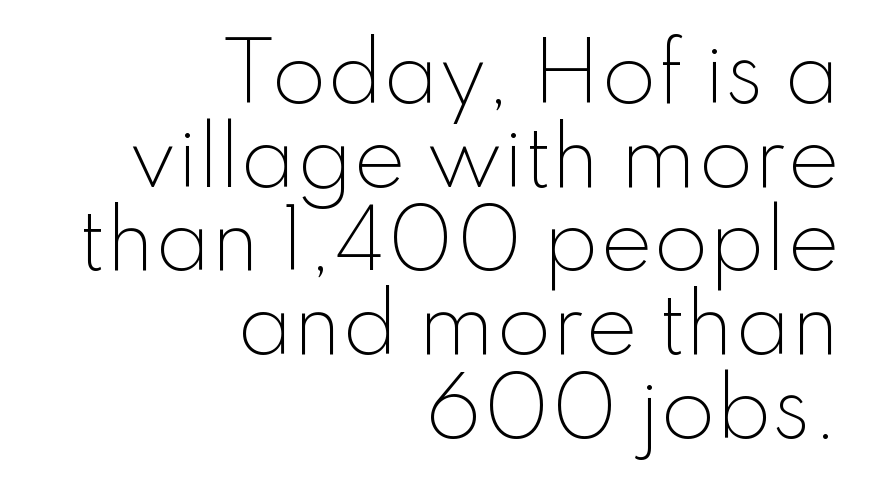
{"serif": "no", "italic": "no", "bold": "no", "weight": "light", "width": "normal", "stroke_contrast": "low", "x_height": "small", "monospaced": "no", "underline": "no", "align": "right", "line_spacing": "tight", "line_spacing_ratio": 1.06, "letter_spacing": "normal", "letter_spacing_em": 0.0, "glyph_px": 79}
